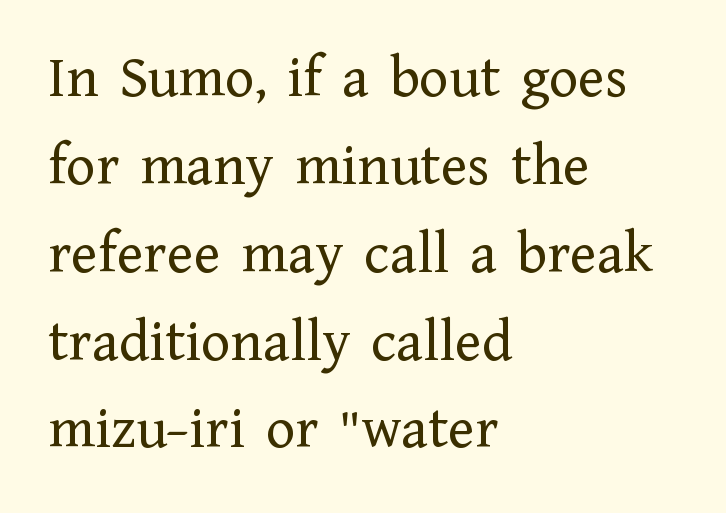
Q: Is the text bold? A: No.
Q: Is the text italic (slanted)? A: No, it is upright.
Q: Is the typeface a serif or a sans-serif typeface? A: Serif.
Q: Is the text underlined? A: No.
Q: How is the paragraph aligned? A: Left-aligned.
Q: Is the spacing between letters normal or unusually wide? A: Normal.
Q: Is the spacing between lines tight, normal or loose? A: Normal.
Q: Width (condensed, normal, or wide)? A: Normal.
Q: Stroke contrast? A: Low.
Q: x-height? A: Medium.
Q: Monospaced? A: No.
